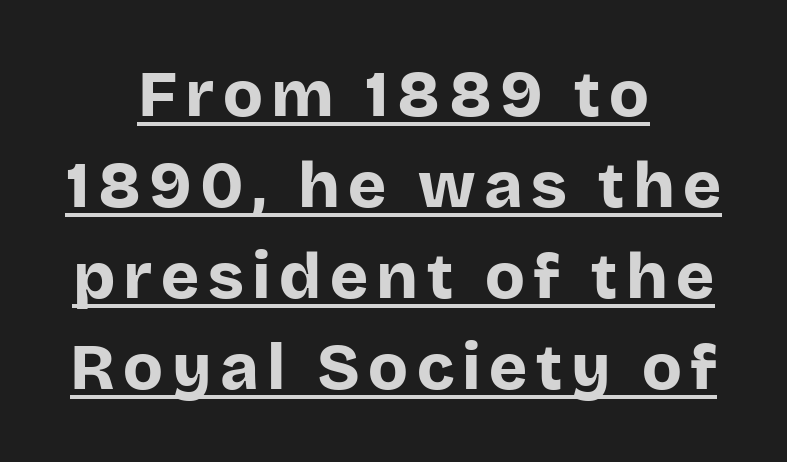
Set as a true bold cut, around the 700 mark. This rendering employs a face without finishing strokes, i.e., a sans-serif. Each line of the rendering has a horizontal stroke beneath the glyphs. A normal amount of white space separates one row of letters from the next. This sample has the flowing, uneven cadence of proportional lettering.
